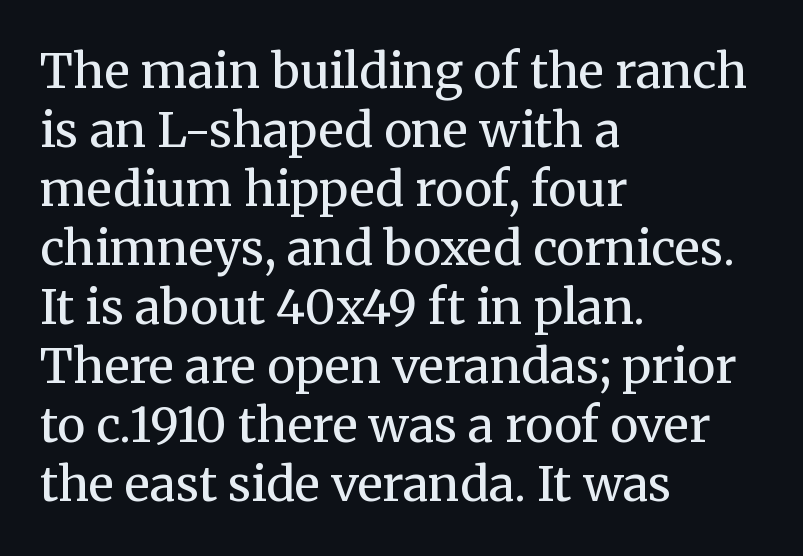
Q: Is the text bold? A: No.
Q: Is the text italic (slanted)? A: No, it is upright.
Q: Is the typeface a serif or a sans-serif typeface? A: Serif.
Q: Is the text underlined? A: No.
Q: How is the paragraph aligned? A: Left-aligned.
Q: Is the spacing between letters normal or unusually wide? A: Normal.
Q: Width (condensed, normal, or wide)? A: Normal.
Q: Stroke contrast? A: Medium.
Q: x-height? A: Medium.
Q: Monospaced? A: No.
